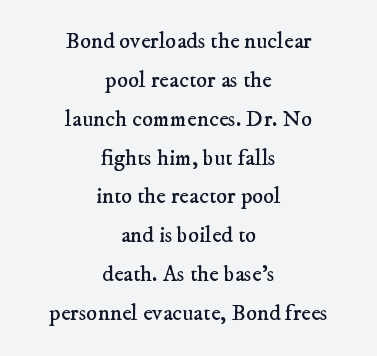
Q: Is the text bold? A: No.
Q: Is the text underlined? A: No.
Q: How is the paragraph aligned? A: Centered.
Q: Is the spacing between letters normal or unusually wide? A: Normal.
Q: Is the spacing between lines tight, normal or loose? A: Normal.
